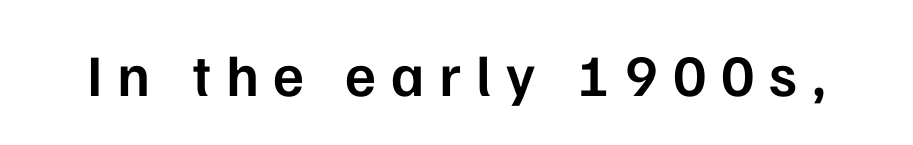
The image shows 59 px semibold sans-serif type, upright; set unusually wide letter spacing (+0.25 em), not underlined; low stroke contrast and a medium x-height.
